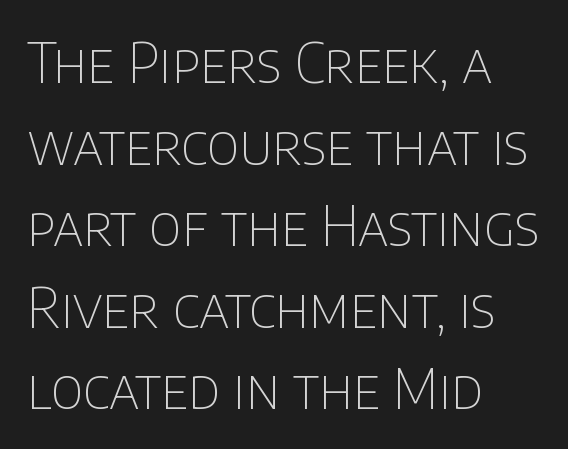
Q: Is the text bold? A: No.
Q: Is the text italic (slanted)? A: No, it is upright.
Q: Is the typeface a serif or a sans-serif typeface? A: Sans-serif.
Q: Is the text underlined? A: No.
Q: How is the paragraph aligned? A: Left-aligned.
Q: Is the spacing between letters normal or unusually wide? A: Normal.
Q: Is the spacing between lines tight, normal or loose? A: Normal.
Q: Width (condensed, normal, or wide)? A: Normal.
Q: Stroke contrast? A: Low.
Q: x-height? A: Large.
Q: Monospaced? A: No.
